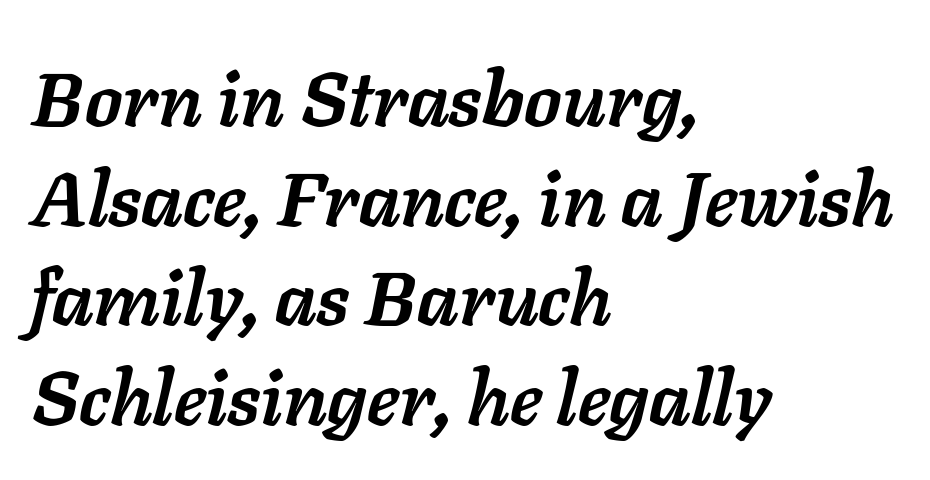
Heavy-handed strokes throughout: this text is bold. Words float on clear page, feet unadorned. The leading is moderate, giving the passage an even texture. Rendered with sloped, italic letterforms.
